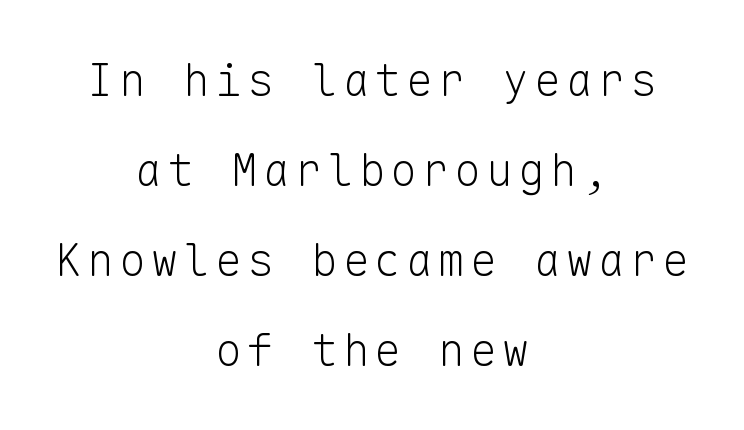
{"serif": "no", "italic": "no", "bold": "no", "weight": "light", "width": "normal", "stroke_contrast": "low", "x_height": "medium", "monospaced": "yes", "underline": "no", "align": "center", "line_spacing": "loose", "line_spacing_ratio": 2.0, "glyph_px": 45}
